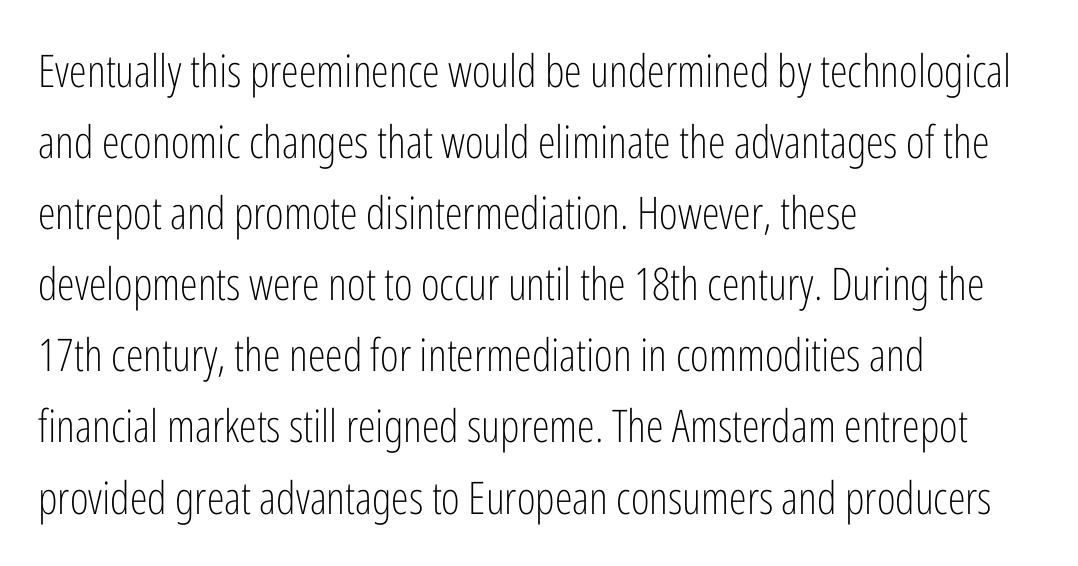
The image shows 45 px light, condensed sans-serif type, upright; set left-aligned, normal line spacing (1.58x), normal letter spacing, not underlined; low stroke contrast and a medium x-height.
